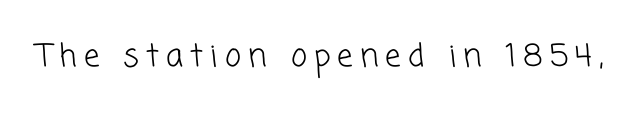
The image shows 31 px light sans-serif type; set unusually wide letter spacing (+0.23 em), not underlined; low stroke contrast and a medium x-height.
